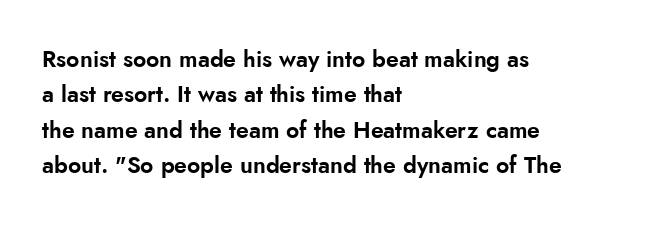
{"italic": "no", "underline": "no", "align": "left", "line_spacing": "normal", "line_spacing_ratio": 1.54, "letter_spacing": "normal", "letter_spacing_em": 0.0, "glyph_px": 23}
